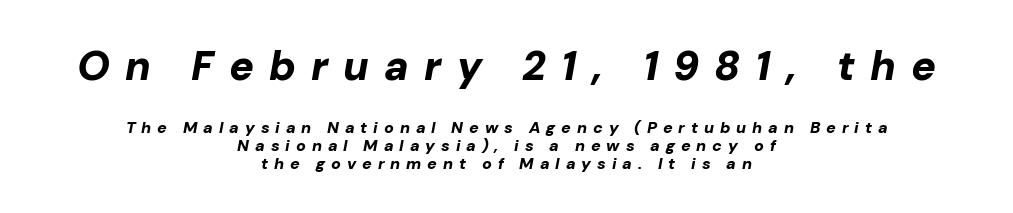
{"italic": "yes", "lean": "right", "slant_degrees": 10, "bold": "yes", "weight": "bold", "width": "normal", "stroke_contrast": "low", "x_height": "medium", "monospaced": "no", "underline": "no", "align": "center", "line_spacing": "tight", "line_spacing_ratio": 1.11, "letter_spacing": "wide", "letter_spacing_em": 0.37, "larger_block": "first", "size_ratio": 2.56, "glyph_px": 41}
